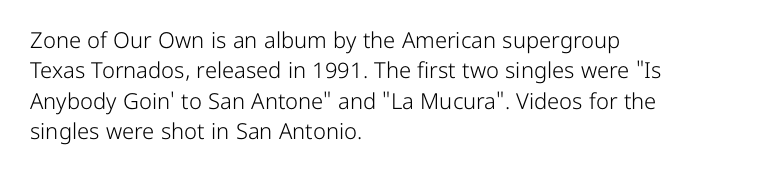
Q: Is the text bold? A: No.
Q: Is the text italic (slanted)? A: No, it is upright.
Q: Is the text underlined? A: No.
Q: How is the paragraph aligned? A: Left-aligned.
Q: Is the spacing between letters normal or unusually wide? A: Normal.
Q: Is the spacing between lines tight, normal or loose? A: Normal.
